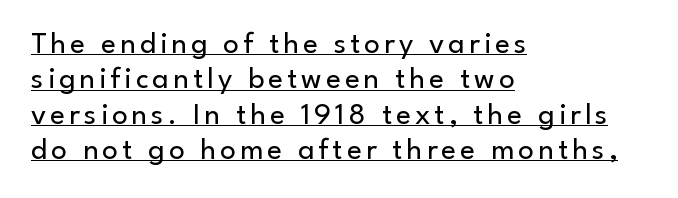
{"serif": "no", "italic": "no", "bold": "no", "weight": "regular", "width": "normal", "stroke_contrast": "low", "x_height": "small", "monospaced": "no", "underline": "yes", "align": "left", "line_spacing": "tight", "line_spacing_ratio": 1.14, "glyph_px": 31}
